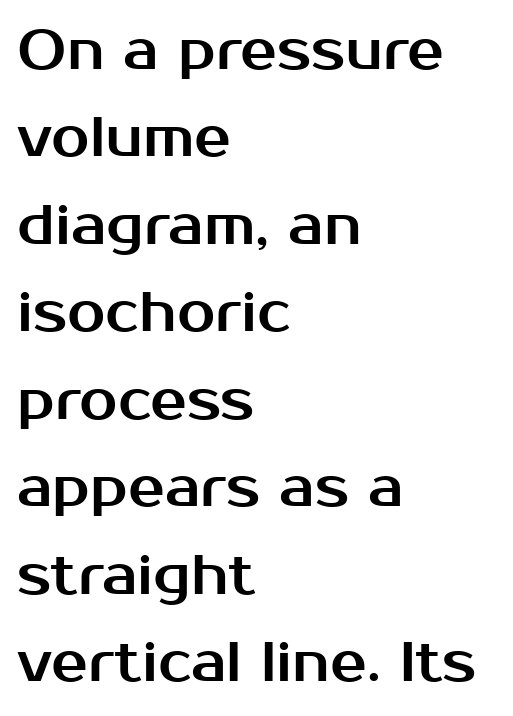
{"serif": "no", "italic": "no", "width": "normal", "stroke_contrast": "medium", "x_height": "medium", "monospaced": "no", "underline": "no", "align": "left", "line_spacing": "normal", "line_spacing_ratio": 1.59, "letter_spacing": "normal", "letter_spacing_em": 0.0, "glyph_px": 55}
